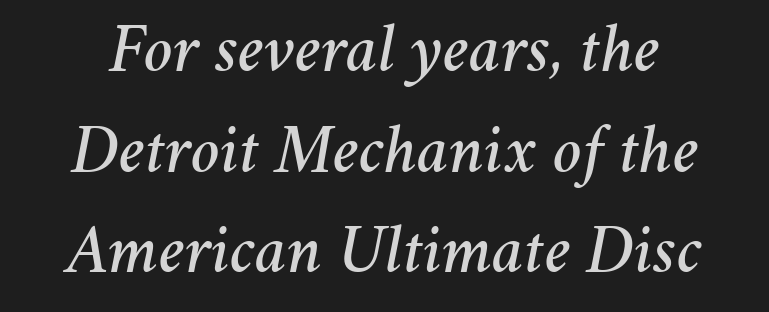
Normally led — the rows are evenly, conventionally spaced. Note the varied advance widths — an 'i' is clearly narrower than an 'm'. There is no visible air inserted between adjacent glyphs. Notice how the stems are inclined rather than vertical — that's the hallmark of italics.
